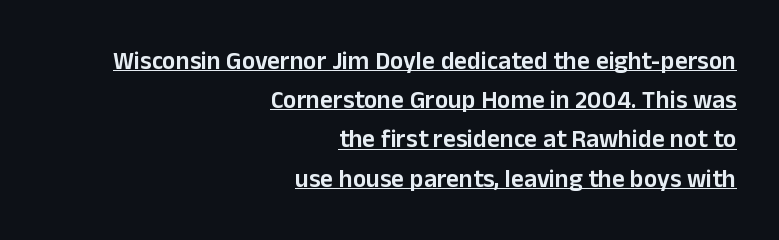
{"italic": "no", "bold": "semi", "underline": "yes", "align": "right", "line_spacing": "normal", "line_spacing_ratio": 1.57, "letter_spacing": "normal", "letter_spacing_em": 0.0, "glyph_px": 25}
